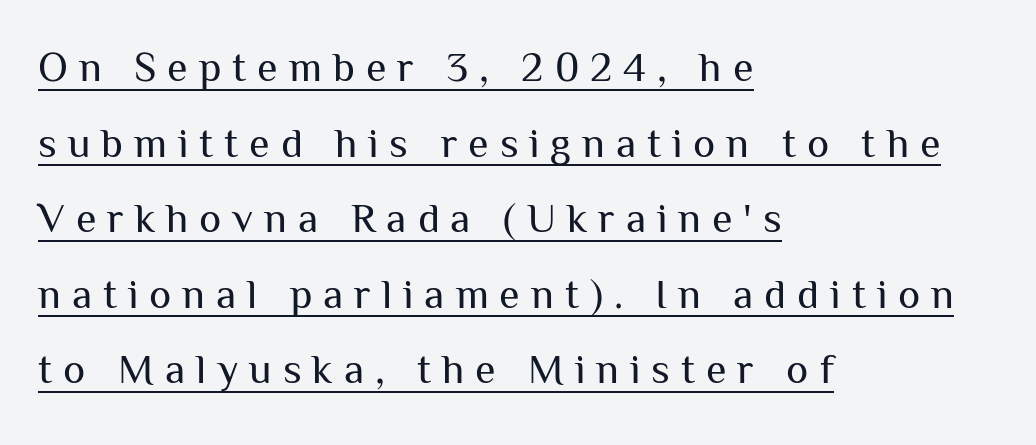
Q: Is the text bold? A: No.
Q: Is the text italic (slanted)? A: No, it is upright.
Q: Is the typeface a serif or a sans-serif typeface? A: Sans-serif.
Q: Is the text underlined? A: Yes.
Q: How is the paragraph aligned? A: Left-aligned.
Q: Is the spacing between letters normal or unusually wide? A: Unusually wide.
Q: Width (condensed, normal, or wide)? A: Normal.
Q: Stroke contrast? A: Medium.
Q: x-height? A: Medium.
Q: Monospaced? A: No.
